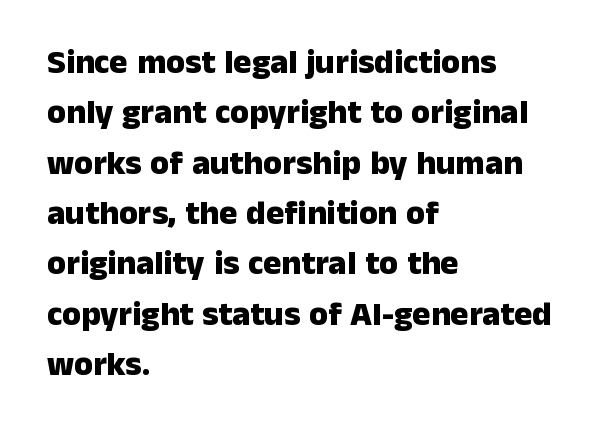
Q: Is the text bold? A: Yes.
Q: Is the text italic (slanted)? A: No, it is upright.
Q: Is the typeface a serif or a sans-serif typeface? A: Sans-serif.
Q: Is the text underlined? A: No.
Q: How is the paragraph aligned? A: Left-aligned.
Q: Is the spacing between letters normal or unusually wide? A: Normal.
Q: Is the spacing between lines tight, normal or loose? A: Normal.
Q: Width (condensed, normal, or wide)? A: Normal.
Q: Stroke contrast? A: Low.
Q: x-height? A: Medium.
Q: Monospaced? A: No.
